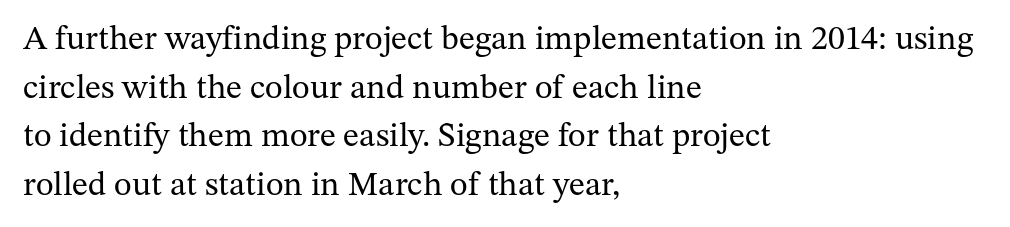
{"serif": "yes", "italic": "no", "bold": "no", "weight": "regular", "width": "normal", "stroke_contrast": "medium", "x_height": "medium", "monospaced": "no", "underline": "no", "align": "left", "line_spacing": "normal", "line_spacing_ratio": 1.43, "letter_spacing": "normal", "letter_spacing_em": 0.0, "glyph_px": 34}
